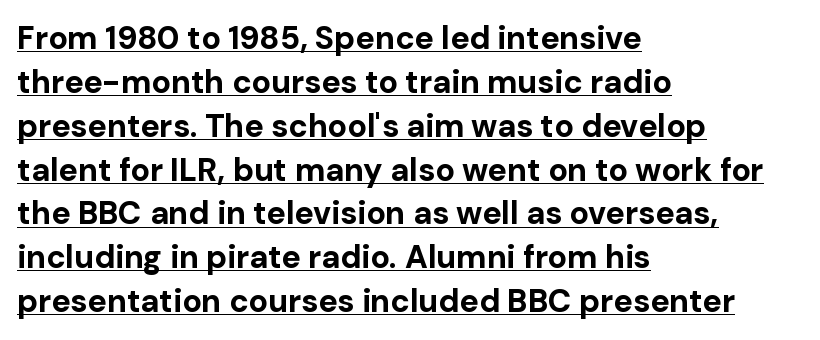
{"serif": "no", "italic": "no", "bold": "yes", "weight": "bold", "width": "normal", "stroke_contrast": "low", "x_height": "medium", "monospaced": "no", "underline": "yes", "align": "left", "line_spacing": "normal", "line_spacing_ratio": 1.37, "letter_spacing": "normal", "letter_spacing_em": 0.0, "glyph_px": 32}
